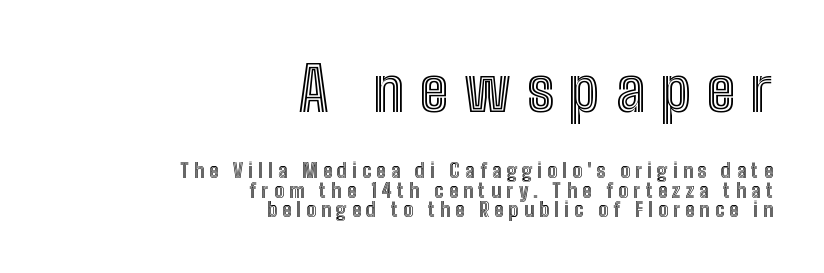
{"italic": "no", "width": "condensed", "x_height": "medium", "monospaced": "no", "underline": "no", "align": "right", "line_spacing": "tight", "line_spacing_ratio": 0.96, "letter_spacing": "wide", "letter_spacing_em": 0.26, "larger_block": "first", "size_ratio": 3.05, "glyph_px": 61}
